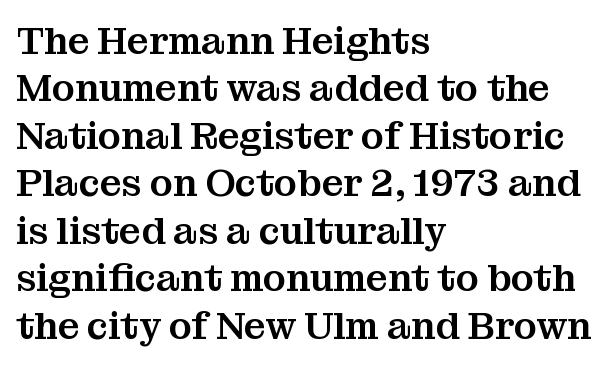
The image shows 38 px serif type, upright; set left-aligned, normal line spacing (1.25x), normal letter spacing, not underlined; medium stroke contrast and a medium x-height.
